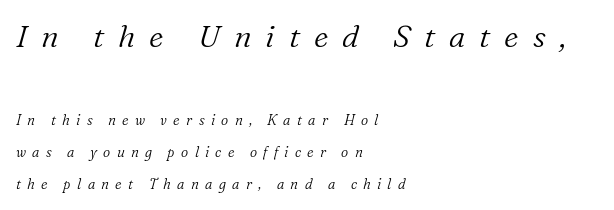
The image shows 31 px light serif type, italic (leaning right); set left-aligned, loose line spacing (2.28x), unusually wide letter spacing (+0.45 em), not underlined; the first (top) block is 2.21x larger; low stroke contrast and a medium x-height.
